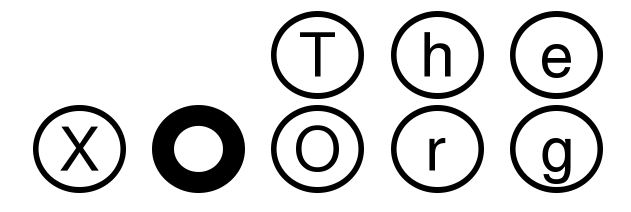
{"italic": "no", "width": "wide", "x_height": "large", "underline": "no", "align": "right", "line_spacing": "normal", "line_spacing_ratio": 1.54, "letter_spacing": "wide", "letter_spacing_em": 0.41, "glyph_px": 61}
